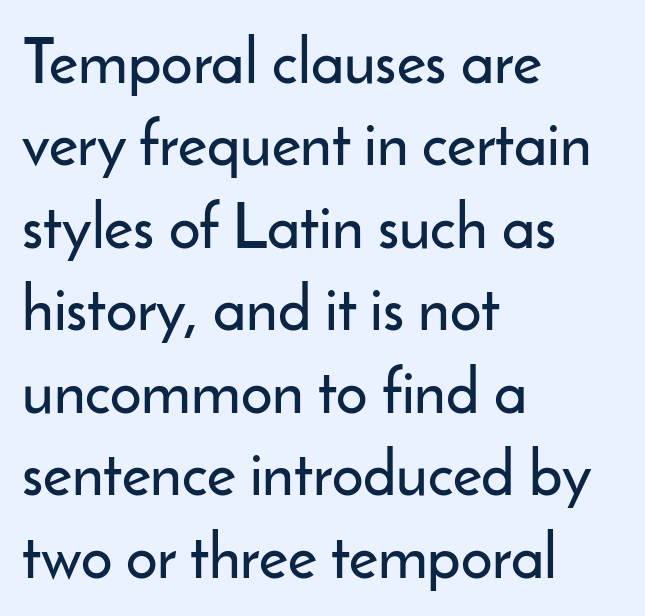
{"serif": "no", "italic": "no", "width": "normal", "stroke_contrast": "low", "x_height": "small", "monospaced": "no", "underline": "no", "align": "left", "line_spacing": "normal", "line_spacing_ratio": 1.33, "letter_spacing": "normal", "letter_spacing_em": 0.0, "glyph_px": 62}
